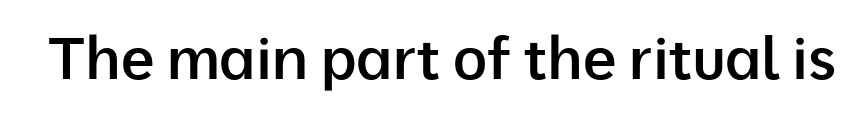
{"serif": "no", "italic": "no", "bold": "semi", "weight": "semibold", "width": "normal", "stroke_contrast": "low", "x_height": "medium", "monospaced": "no", "underline": "no", "letter_spacing": "normal", "letter_spacing_em": 0.0, "glyph_px": 59}
